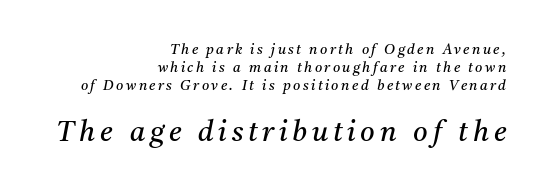
The typesetter chose a ragged-left arrangement here. Compared with typical paragraphs, the rows here are spaced about the same. Check where the strokes stop: tiny serifs finish them off. Look at the glyph heights: the lower group is clearly the bigger setting. Is the type heavy? It reads as light-to-regular instead.
